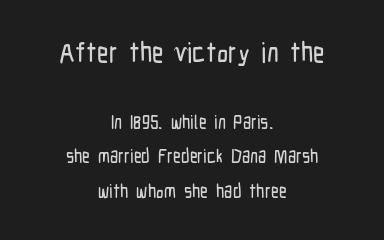
The image shows 28 px condensed sans-serif type, upright; set centered, line spacing 1.83x, normal letter spacing, not underlined; the first (top) block is 1.47x larger; low stroke contrast and a medium x-height.
